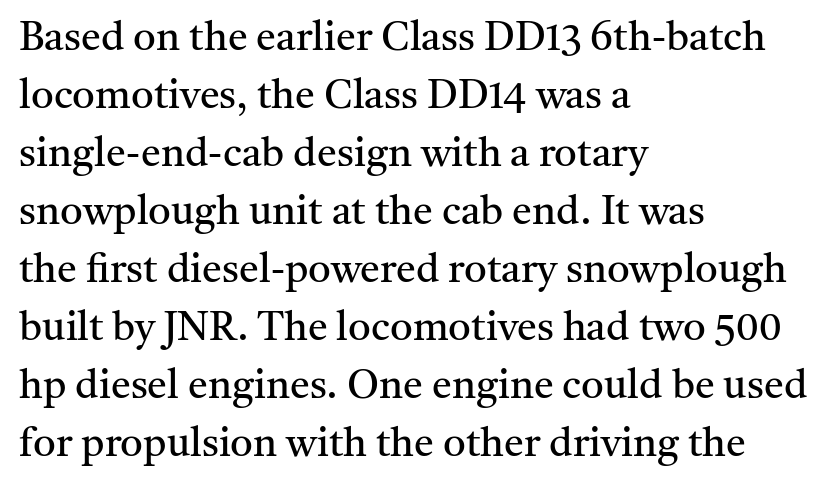
The image shows 40 px regular-weight serif type, upright; set left-aligned, normal line spacing (1.45x), normal letter spacing, not underlined; medium stroke contrast and a medium x-height.
